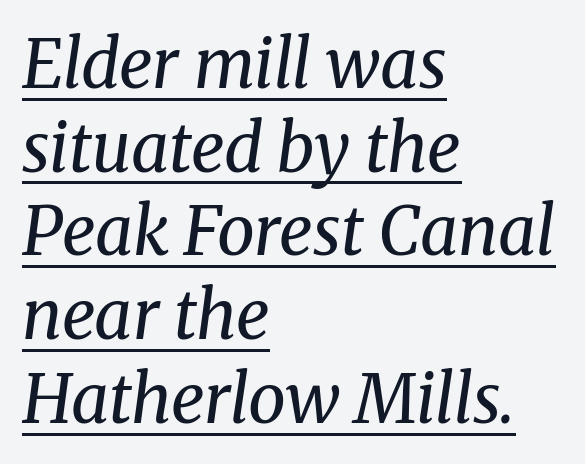
The image shows 67 px regular-weight serif type, italic (leaning right); set left-aligned, normal line spacing (1.25x), normal letter spacing, underlined; medium stroke contrast and a medium x-height.
